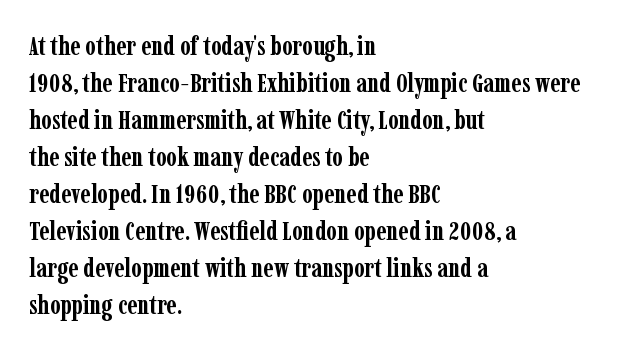
The image shows 27 px bold type, upright; set left-aligned, normal line spacing (1.37x), normal letter spacing, not underlined.
